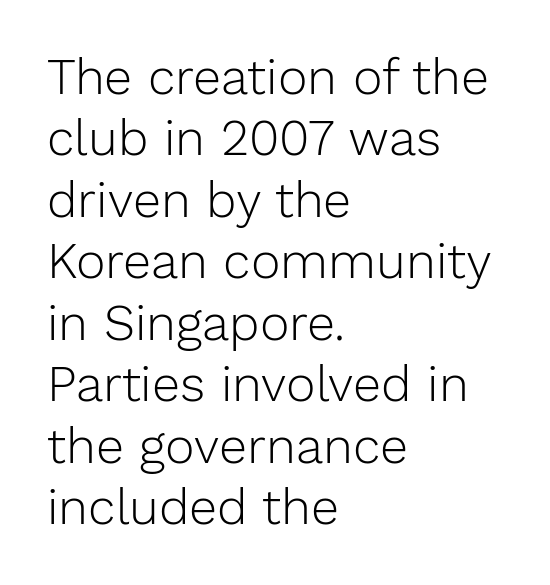
Each letter keeps its own natural width here, so spacing adapts to shape. Lines of text with bare space underneath. Every character sits straight up, as roman type does. The text block is weighted toward the left margin, trailing off unevenly rightward. Is the type heavy? It reads as light-to-regular instead.
